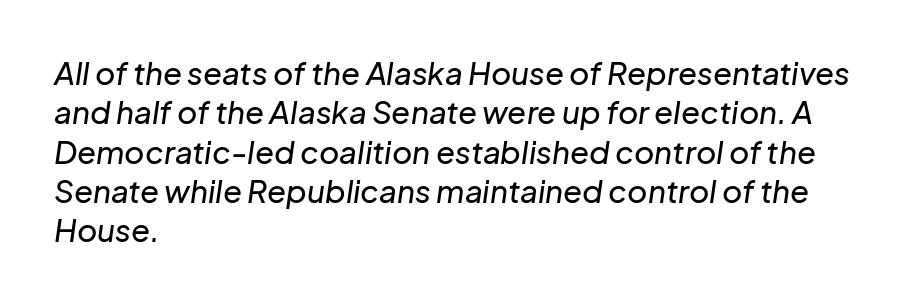
{"italic": "yes", "lean": "right", "slant_degrees": 8, "width": "normal", "stroke_contrast": "low", "x_height": "medium", "monospaced": "no", "underline": "no", "align": "left", "line_spacing": "normal", "line_spacing_ratio": 1.27, "letter_spacing": "normal", "letter_spacing_em": 0.0, "glyph_px": 31}
